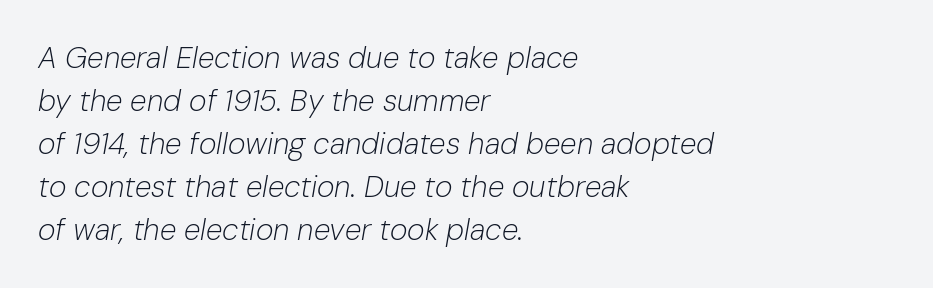
{"italic": "yes", "lean": "right", "slant_degrees": 10, "bold": "no", "weight": "light", "width": "normal", "stroke_contrast": "low", "x_height": "medium", "monospaced": "no", "underline": "no", "align": "left", "line_spacing": "normal", "line_spacing_ratio": 1.43, "letter_spacing": "normal", "letter_spacing_em": 0.0, "glyph_px": 30}
